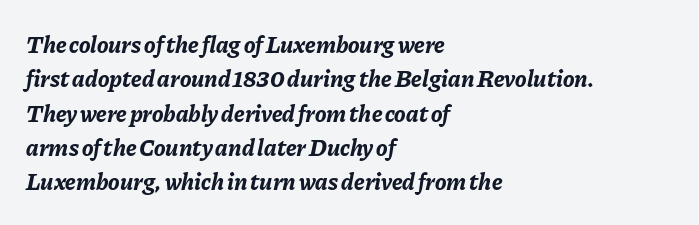
The image shows 24 px bold type, italic (leaning right); set left-aligned, normal line spacing (1.43x), normal letter spacing, not underlined.
